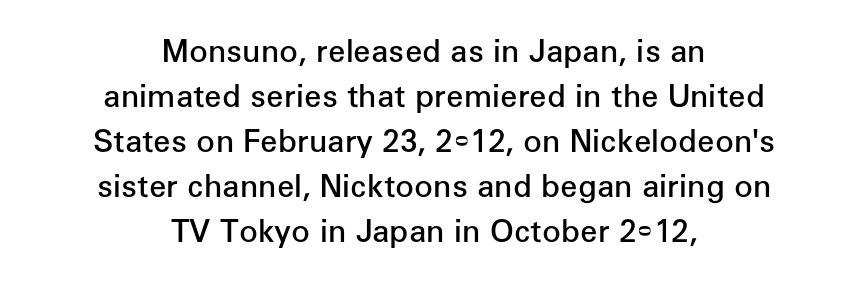
Q: Is the text bold? A: Semi-bold.
Q: Is the text italic (slanted)? A: No, it is upright.
Q: Is the typeface a serif or a sans-serif typeface? A: Sans-serif.
Q: Is the text underlined? A: No.
Q: How is the paragraph aligned? A: Centered.
Q: Is the spacing between letters normal or unusually wide? A: Normal.
Q: Is the spacing between lines tight, normal or loose? A: Normal.
Q: Width (condensed, normal, or wide)? A: Normal.
Q: Stroke contrast? A: Low.
Q: x-height? A: Medium.
Q: Monospaced? A: No.
